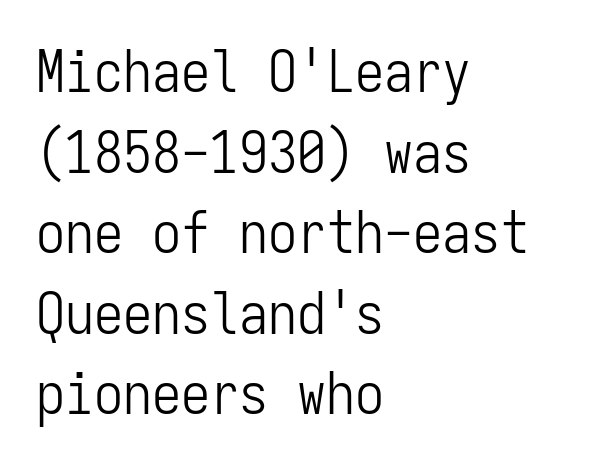
Q: Is the text bold? A: No.
Q: Is the text italic (slanted)? A: No, it is upright.
Q: Is the typeface a serif or a sans-serif typeface? A: Sans-serif.
Q: Is the text underlined? A: No.
Q: How is the paragraph aligned? A: Left-aligned.
Q: Is the spacing between letters normal or unusually wide? A: Normal.
Q: Is the spacing between lines tight, normal or loose? A: Normal.
Q: Width (condensed, normal, or wide)? A: Condensed.
Q: Stroke contrast? A: Low.
Q: x-height? A: Medium.
Q: Monospaced? A: Yes.
